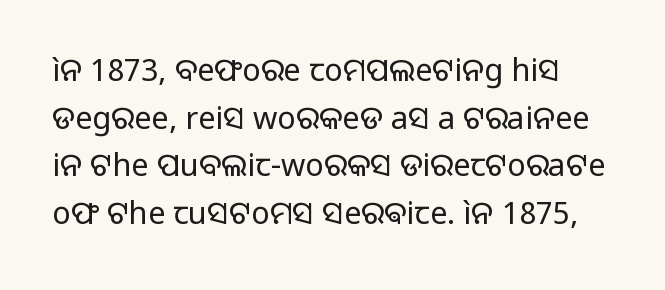
Do the characters align in a grid? No, the font is proportional. A typesetter would mark this as roman, not italic. This is not heavy type; no bold has been used. Each new line begins a customary step beneath the previous one. The line texture is even and compact thanks to regular tracking.
